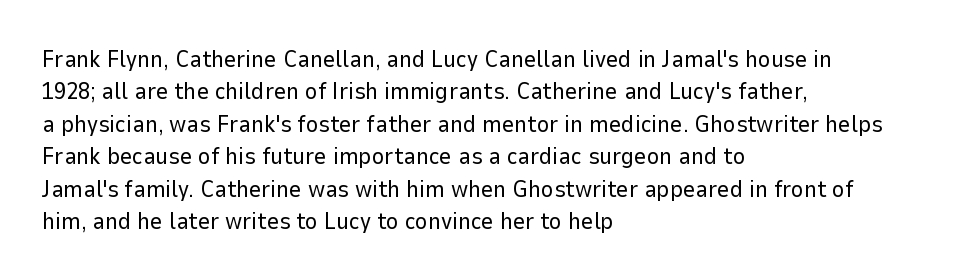
The typesetter chose a ragged-right arrangement here. In terms of letterspacing, this is plain default setting. Descenders hang freely into open space. A typesetter would call this leading conventional body-copy spacing. Stems and bowls with no extra thickness — not bold.
